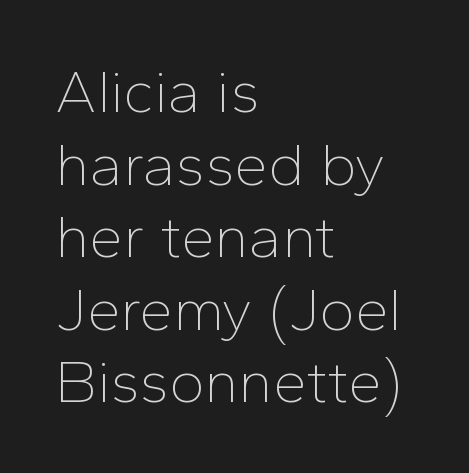
The image shows 60 px thin sans-serif type, upright; set left-aligned, line spacing 1.21x, normal letter spacing, not underlined; low stroke contrast and a medium x-height.
